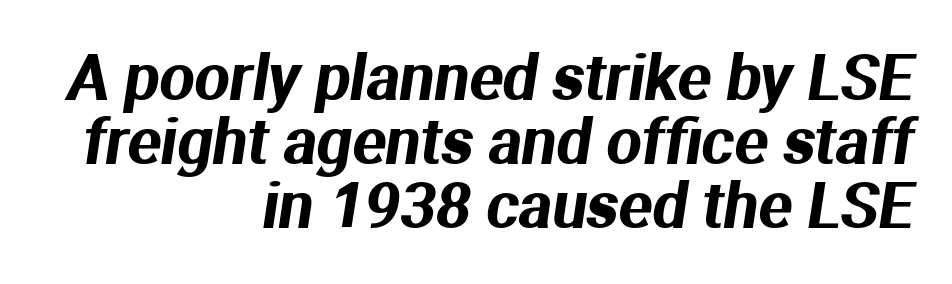
Typeset ragged left — the right edge is the straight one. Unlike a traditional serif, this face leaves its strokes unadorned. The rendering keeps characters at their native spacing. The block of text is dense from top to bottom, with scant space between rows.
